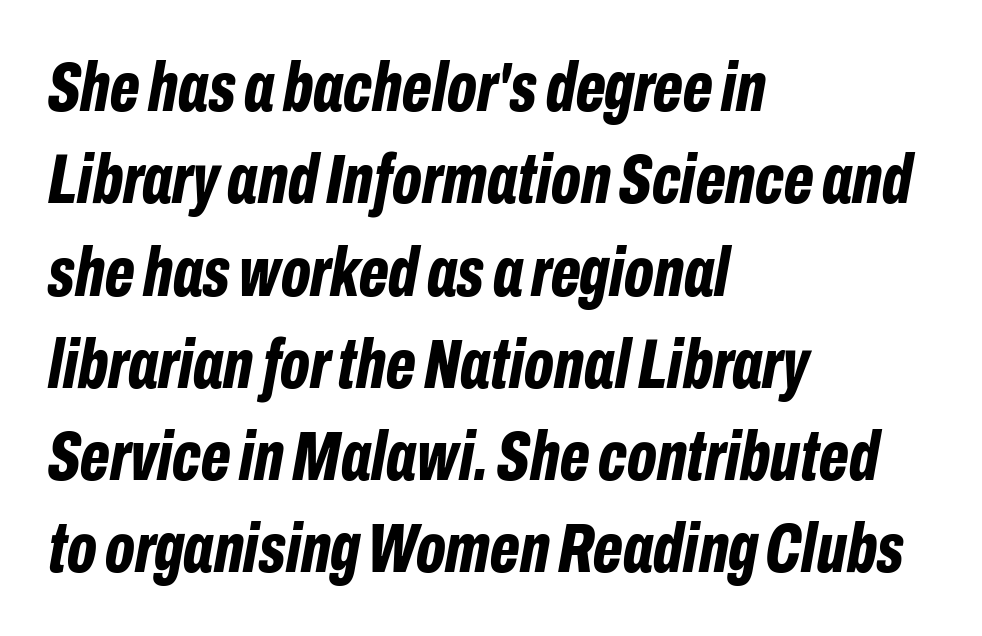
The image shows 71 px bold, condensed type, italic (leaning right); set left-aligned, normal line spacing (1.3x), normal letter spacing, not underlined; low stroke contrast and a medium x-height.
